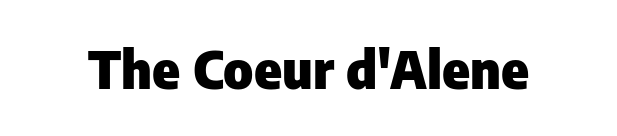
The image shows 52 px heavy sans-serif type, upright; set normal letter spacing, not underlined; low stroke contrast and a medium x-height.
